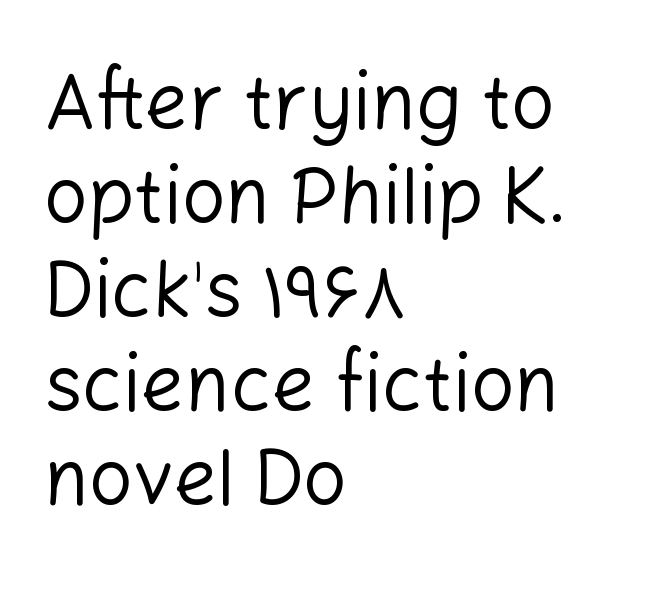
{"serif": "no", "italic": "no", "bold": "no", "weight": "regular", "width": "normal", "stroke_contrast": "low", "x_height": "medium", "monospaced": "no", "underline": "no", "align": "left", "line_spacing_ratio": 1.22, "letter_spacing": "normal", "letter_spacing_em": 0.0, "glyph_px": 77}
